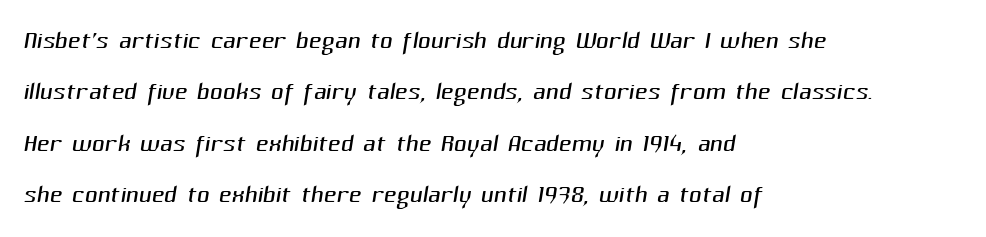
Q: Is the text bold? A: No.
Q: Is the typeface a serif or a sans-serif typeface? A: Sans-serif.
Q: Is the text underlined? A: No.
Q: How is the paragraph aligned? A: Left-aligned.
Q: Is the spacing between letters normal or unusually wide? A: Normal.
Q: Is the spacing between lines tight, normal or loose? A: Normal.
Q: Width (condensed, normal, or wide)? A: Normal.
Q: Stroke contrast? A: Medium.
Q: x-height? A: Medium.
Q: Monospaced? A: No.
